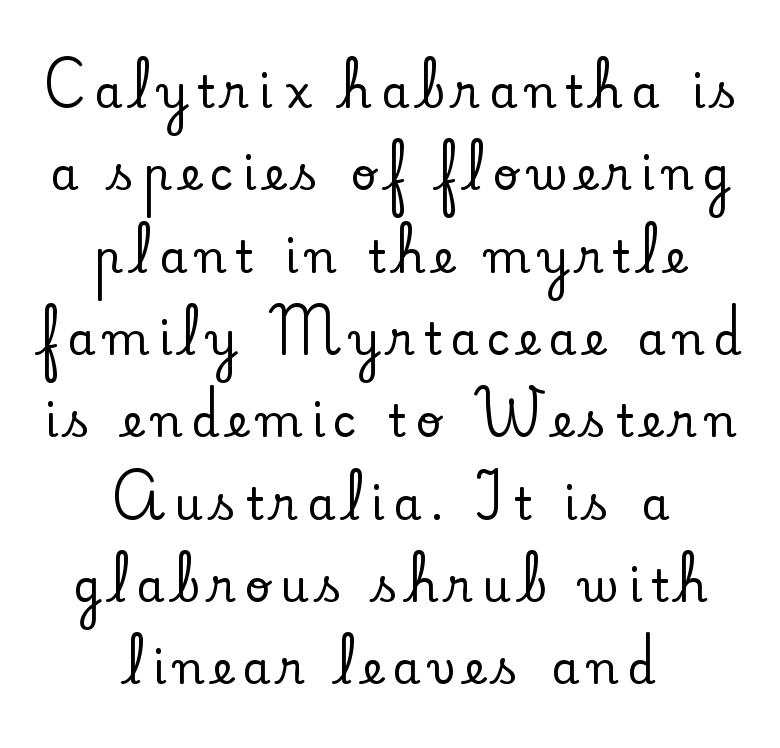
Loose tracking; the words dissolve into strings of separated letters. The face used here is seriffed, in the tradition of book romans. Is this a fixed-width face? No — the glyphs have proportional, varying widths. No word sits above an underline.
